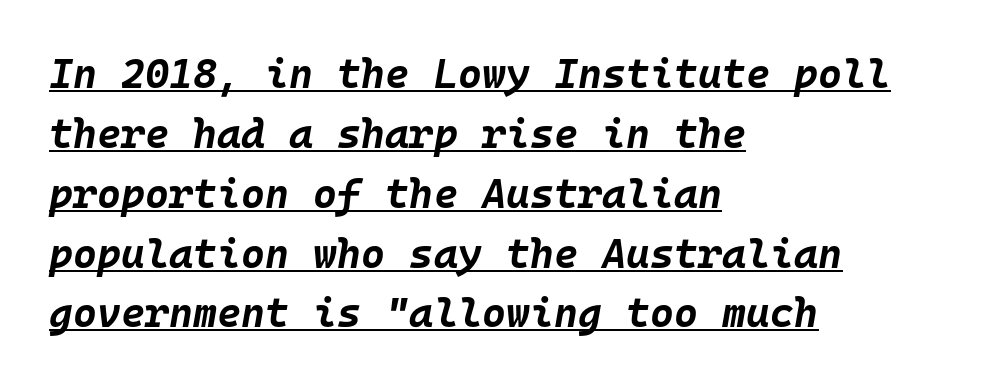
The image shows 41 px bold type, italic (leaning right), monospaced; set left-aligned, normal line spacing (1.46x), normal letter spacing, underlined; low stroke contrast and a large x-height.
